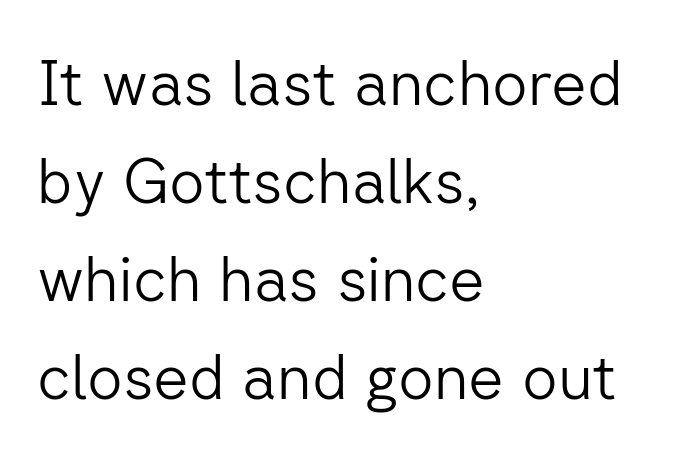
The image shows 62 px light sans-serif type, upright; set left-aligned, normal line spacing (1.58x), normal letter spacing, not underlined; low stroke contrast and a medium x-height.
